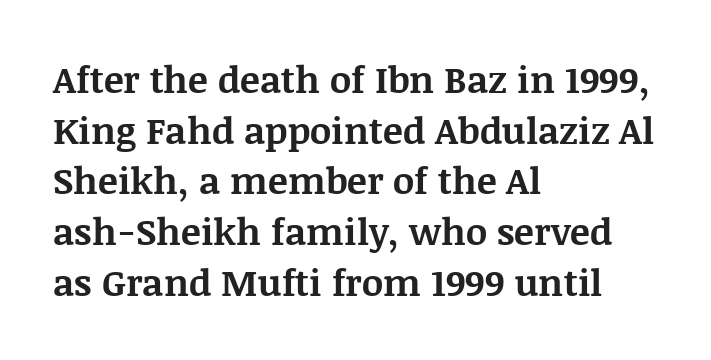
These lines are composed in type with serifs. Descender tails drop into unmarked territory. Strong, thick strokes mark this as bold type. Characters follow at the spacing the type designer built in. The specimen reads as upright at a glance. The face used here is proportionally spaced, like ordinary book or web type.
